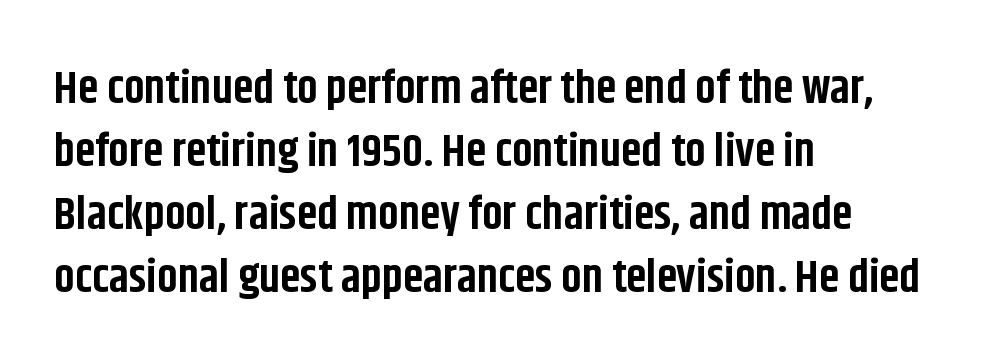
The image shows 46 px bold, condensed sans-serif type, upright; set left-aligned, normal line spacing (1.37x), normal letter spacing, not underlined; low stroke contrast and a large x-height.
